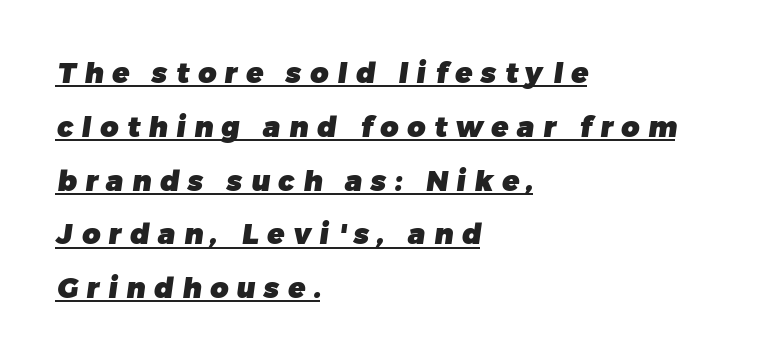
The image shows 28 px heavy sans-serif type; set left-aligned, loose line spacing (1.92x), unusually wide letter spacing (+0.31 em), underlined; low stroke contrast and a medium x-height.
